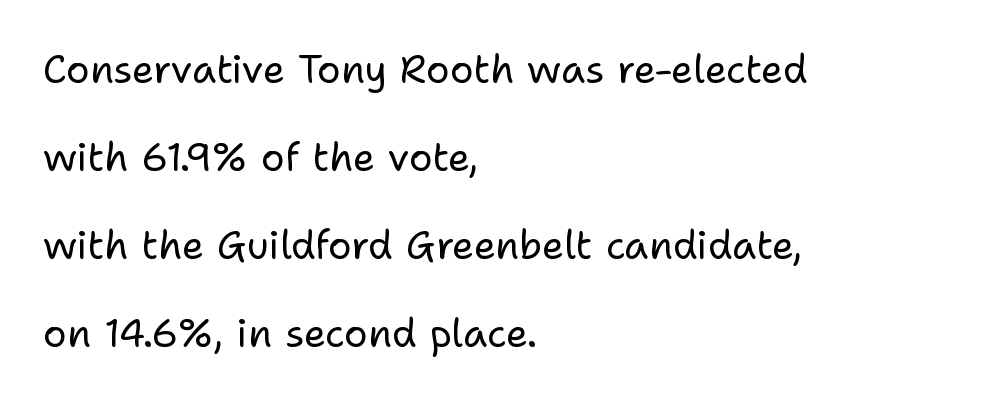
{"serif": "no", "italic": "no", "bold": "no", "weight": "regular", "width": "normal", "stroke_contrast": "low", "x_height": "medium", "monospaced": "no", "underline": "no", "align": "left", "line_spacing": "loose", "line_spacing_ratio": 2.26, "letter_spacing": "normal", "letter_spacing_em": 0.0, "glyph_px": 39}
